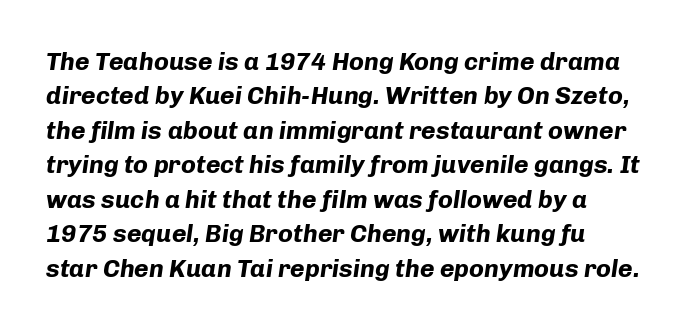
Look at the tracking — it's just the regular setting, nothing added. Normally led — the rows are evenly, conventionally spaced. Nobody drew a line under any word here. Set as a true bold cut, around the 700 mark. Italic: yes, the glyphs are oblique.
